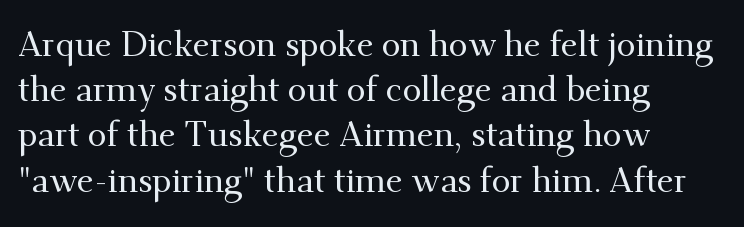
Are there feet on the stems? There are — it's a serif. Posture: vertical. These lines are rendered in a variable-pitch font. The space beneath each line is pristine and unruled. Leading matches the norm, producing a regular column. The paragraph has a hard left edge and a soft right edge.
